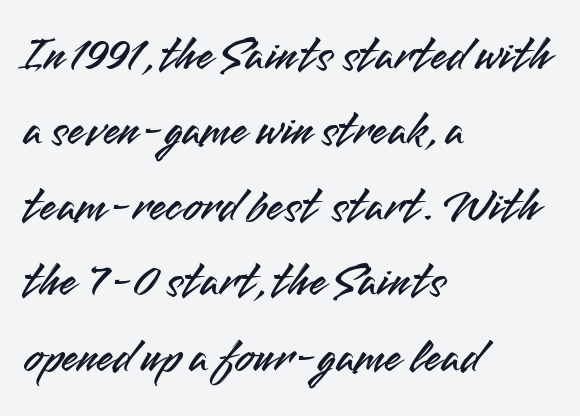
{"serif": "no", "width": "normal", "stroke_contrast": "medium", "x_height": "small", "monospaced": "no", "underline": "no", "align": "left", "line_spacing": "normal", "line_spacing_ratio": 1.54, "letter_spacing": "normal", "letter_spacing_em": 0.0, "glyph_px": 49}
